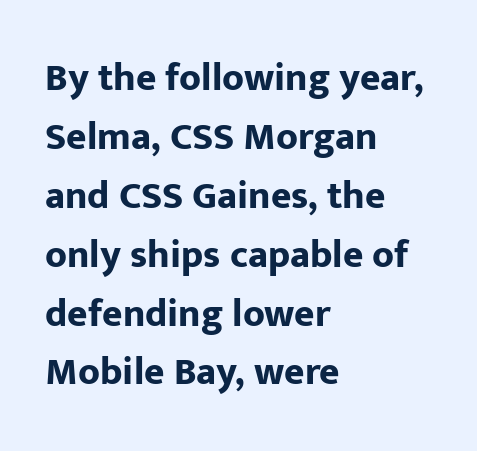
Q: Is the text bold? A: Yes.
Q: Is the text italic (slanted)? A: No, it is upright.
Q: Is the typeface a serif or a sans-serif typeface? A: Sans-serif.
Q: Is the text underlined? A: No.
Q: How is the paragraph aligned? A: Left-aligned.
Q: Is the spacing between letters normal or unusually wide? A: Normal.
Q: Is the spacing between lines tight, normal or loose? A: Normal.
Q: Width (condensed, normal, or wide)? A: Normal.
Q: Stroke contrast? A: Low.
Q: x-height? A: Medium.
Q: Monospaced? A: No.
